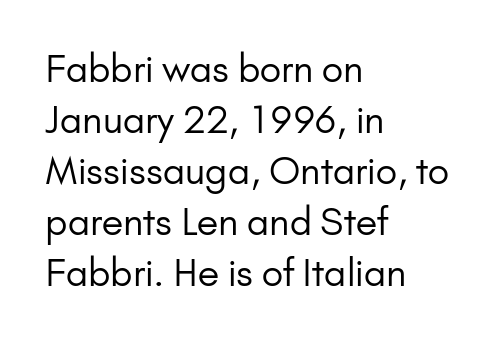
You could not count columns in this text — the font is proportionally spaced. Visually the block forms a straight wall on the left and a jagged coastline on the right. Quick note: interline space is typical. Check under the words: just untouched page.
